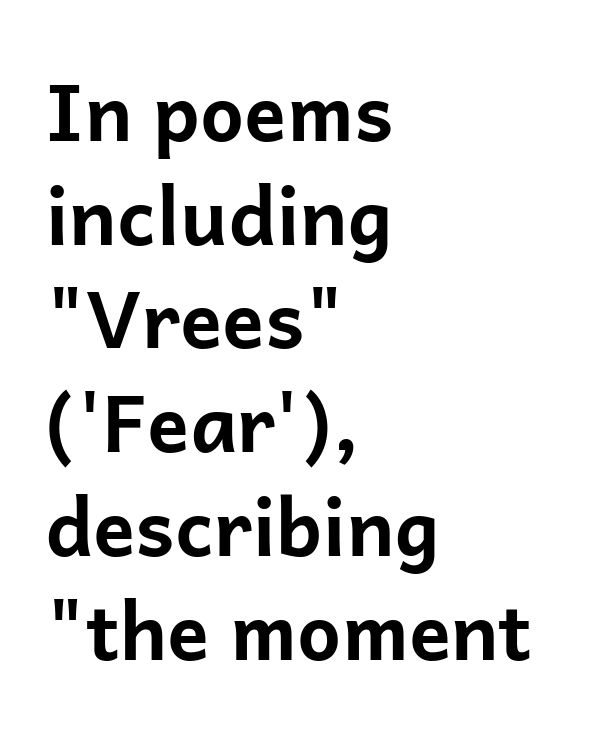
The image shows 78 px bold sans-serif type, upright; set left-aligned, normal line spacing (1.33x), normal letter spacing, not underlined; low stroke contrast and a medium x-height.
